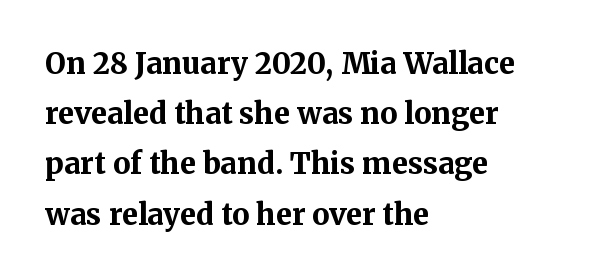
Q: Is the text bold? A: Yes.
Q: Is the text italic (slanted)? A: No, it is upright.
Q: Is the typeface a serif or a sans-serif typeface? A: Serif.
Q: Is the text underlined? A: No.
Q: How is the paragraph aligned? A: Left-aligned.
Q: Is the spacing between letters normal or unusually wide? A: Normal.
Q: Width (condensed, normal, or wide)? A: Normal.
Q: Stroke contrast? A: Medium.
Q: x-height? A: Medium.
Q: Monospaced? A: No.
